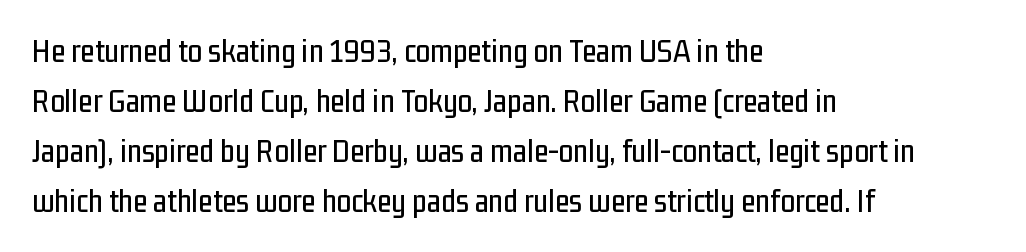
The image shows 33 px condensed sans-serif type, upright; set left-aligned, normal line spacing (1.52x), normal letter spacing, not underlined; low stroke contrast and a medium x-height.
